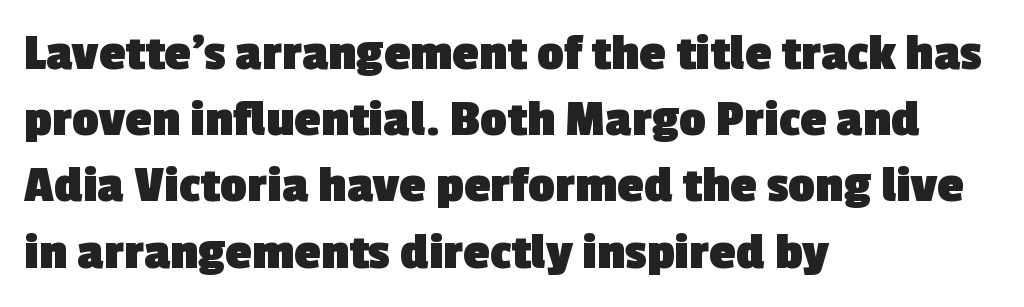
The gaps between neighbouring characters are ordinary and unremarkable. This sample has the flowing, uneven cadence of proportional lettering. This rendering features lettering with no underline. Classification — sans serif.
